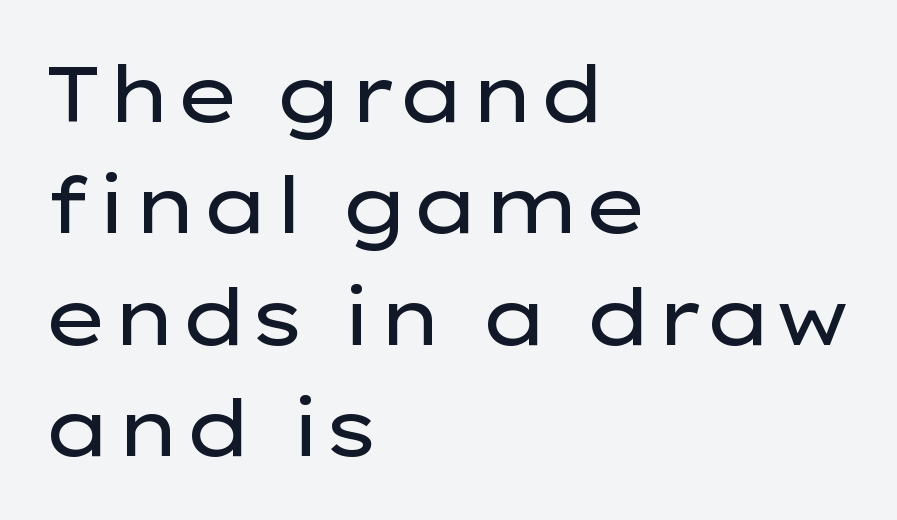
{"serif": "no", "italic": "no", "bold": "no", "weight": "regular", "width": "wide", "stroke_contrast": "low", "x_height": "medium", "monospaced": "no", "underline": "no", "align": "left", "line_spacing": "normal", "line_spacing_ratio": 1.41, "letter_spacing": "normal", "letter_spacing_em": 0.0, "glyph_px": 79}
